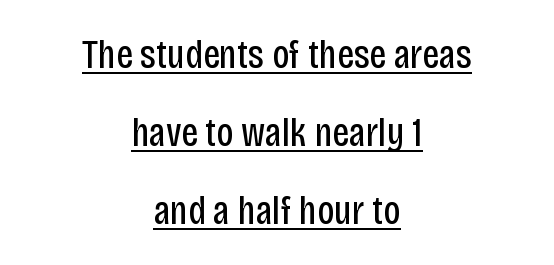
Loosely led — the rows are spread out. The letters advance in unequal steps, a hallmark of proportional type. Grotesque or geometric, the face here clearly has no serifs. Stems and bowls with no extra thickness — not bold. The horizontal fit of the characters is conventional and even.
